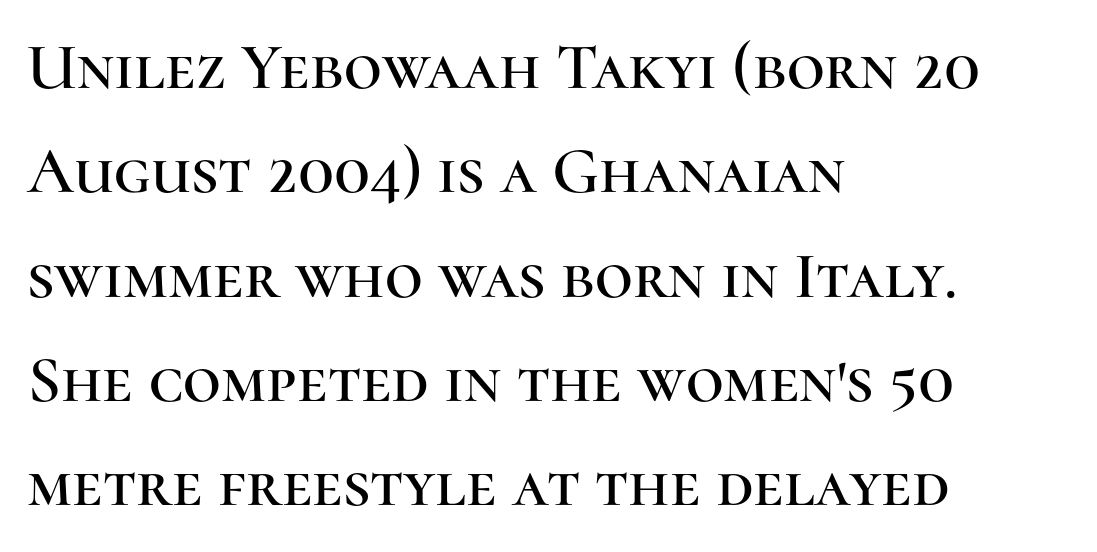
The image shows 66 px serif type, upright; set left-aligned, normal line spacing (1.58x), normal letter spacing, not underlined; high stroke contrast and a medium x-height.
